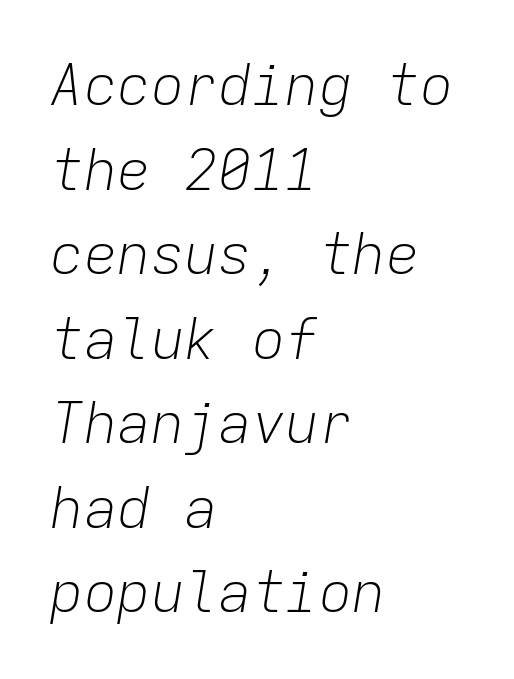
Q: Is the text bold? A: No.
Q: Is the text italic (slanted)? A: Yes, it leans right by about 9 degrees.
Q: Is the text underlined? A: No.
Q: How is the paragraph aligned? A: Left-aligned.
Q: Is the spacing between letters normal or unusually wide? A: Normal.
Q: Is the spacing between lines tight, normal or loose? A: Normal.
Q: Width (condensed, normal, or wide)? A: Normal.
Q: Stroke contrast? A: Low.
Q: x-height? A: Medium.
Q: Monospaced? A: Yes.
